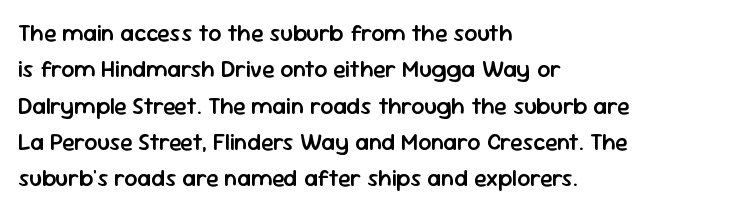
The image shows 23 px text type, upright; set left-aligned, normal line spacing (1.58x), normal letter spacing, not underlined.
